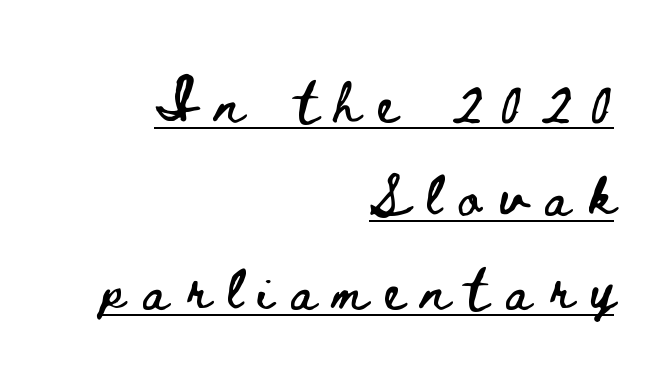
Inter-character spacing is expanded well beyond the font's built-in metrics. The specimen includes a rule beneath the text block's lines. Interline gaps are noticeably wide in this sample. Leftover space on each line is placed entirely before the opening word.
